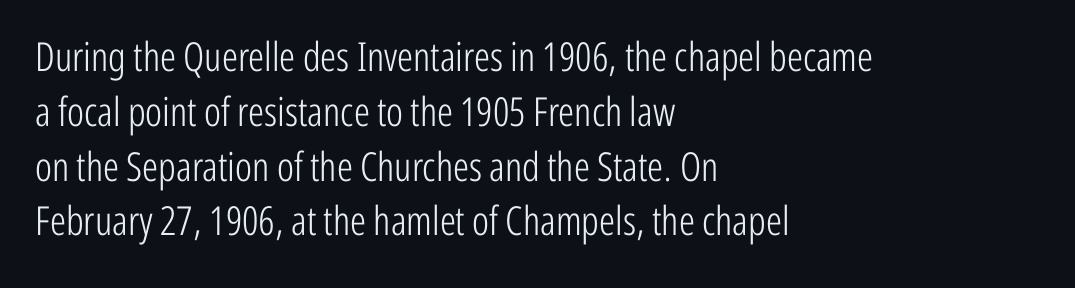
The image shows 40 px light, condensed sans-serif type, upright; set left-aligned, normal line spacing (1.37x), normal letter spacing, not underlined; low stroke contrast and a medium x-height.
